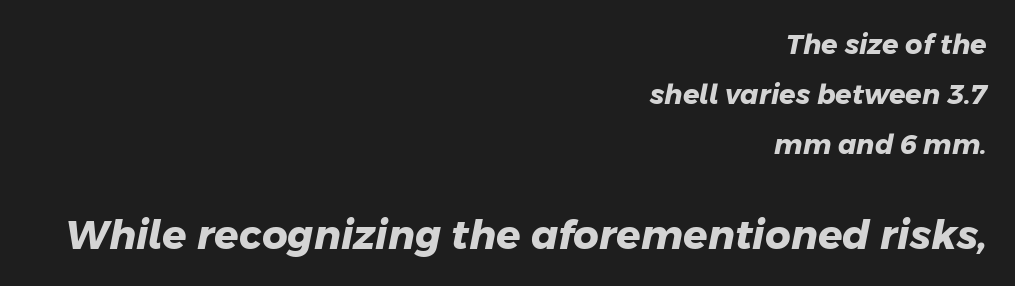
Q: Is the text bold? A: Yes.
Q: Is the typeface a serif or a sans-serif typeface? A: Sans-serif.
Q: Is the text underlined? A: No.
Q: How is the paragraph aligned? A: Right-aligned.
Q: Is the spacing between letters normal or unusually wide? A: Normal.
Q: Which block of text is set in a larger size, the first (top) or the second (bottom)? A: The second (bottom) one.
Q: Width (condensed, normal, or wide)? A: Normal.
Q: Stroke contrast? A: Low.
Q: x-height? A: Medium.
Q: Monospaced? A: No.
